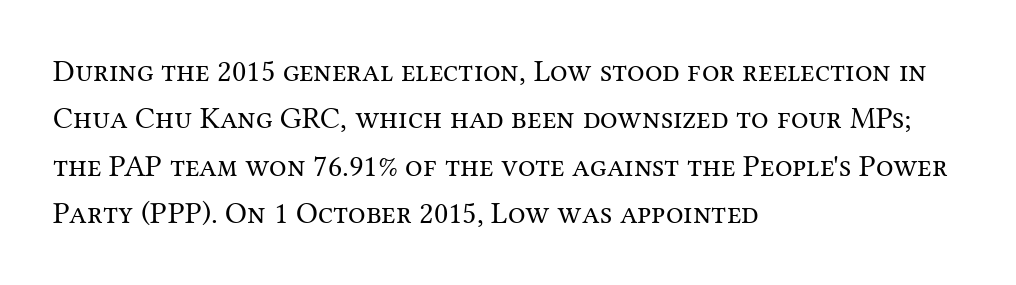
Weight: in the light-to-regular range. Lines of text with bare space underneath. These lines were composed using upright roman letters. Character widths vary here, with narrow letters taking less room than wide ones. The block of text has a typical density, with ordinary space between rows.
